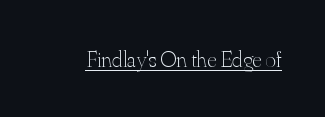
The image shows 23 px text type, upright; set normal letter spacing, underlined.
